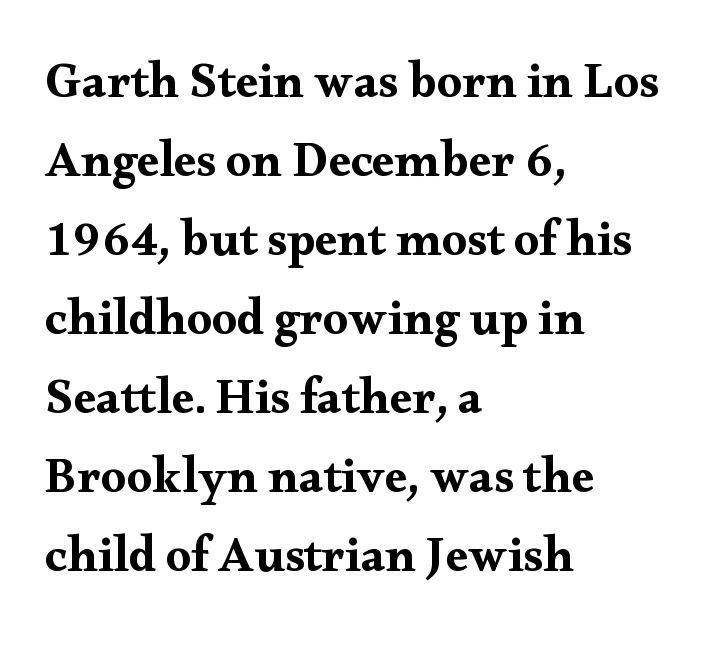
The lettering holds an erect, upright posture throughout. Observe the serifs anchoring each vertical stroke in this sample. Between one letter and the next there's only the usual sliver of space. The space between consecutive lines is moderate. The specimen omits any rule beneath the text block's lines. Layout note: lines flush left.
